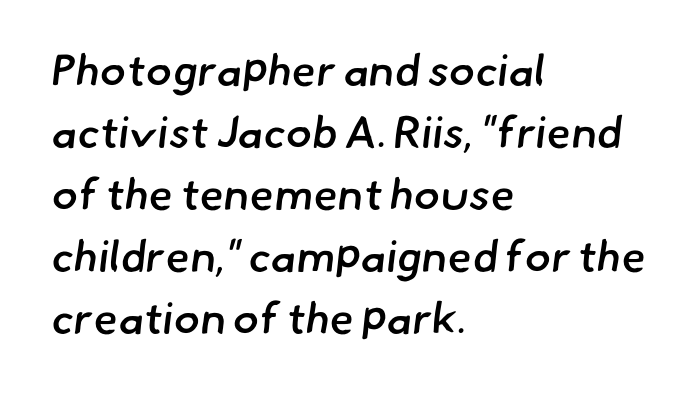
Q: Is the text bold? A: Semi-bold.
Q: Is the typeface a serif or a sans-serif typeface? A: Sans-serif.
Q: Is the text underlined? A: No.
Q: How is the paragraph aligned? A: Left-aligned.
Q: Is the spacing between letters normal or unusually wide? A: Normal.
Q: Is the spacing between lines tight, normal or loose? A: Normal.
Q: Width (condensed, normal, or wide)? A: Normal.
Q: Stroke contrast? A: Low.
Q: x-height? A: Small.
Q: Monospaced? A: No.
